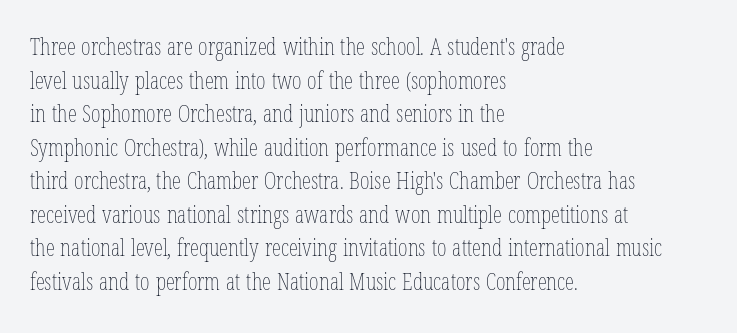
{"italic": "no", "bold": "no", "underline": "no", "align": "left", "line_spacing": "normal", "line_spacing_ratio": 1.46, "letter_spacing": "normal", "letter_spacing_em": 0.0, "glyph_px": 23}
